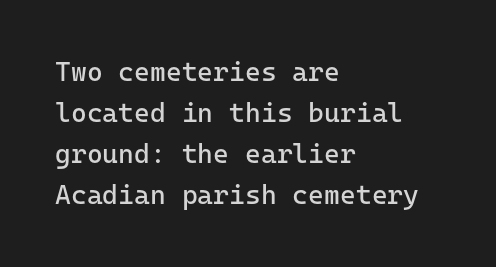
On a weight scale, this lands at 450 or below. The passage shown has conventional tracking throughout. A normal amount of white space separates one row of letters from the next. The rag falls on the right side of this text block.
